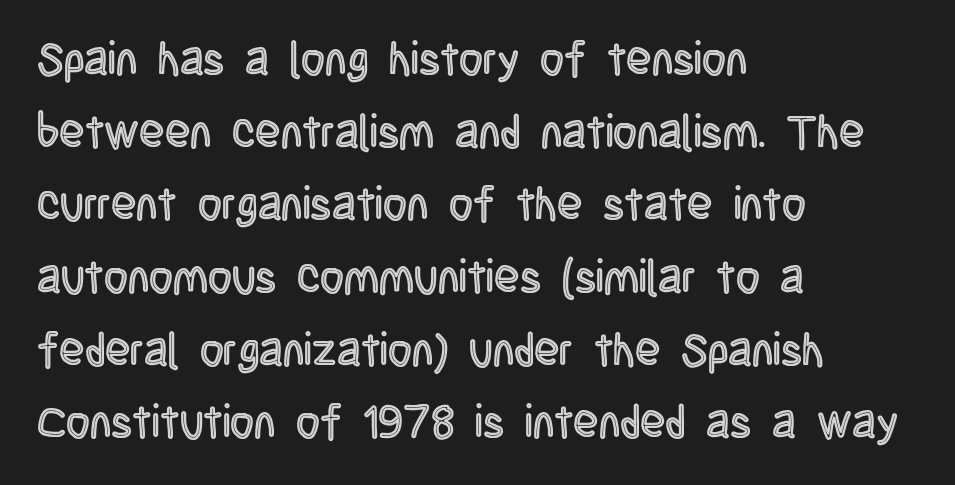
The image shows 46 px condensed type, upright; set left-aligned, normal line spacing (1.58x), normal letter spacing, not underlined; a large x-height.
